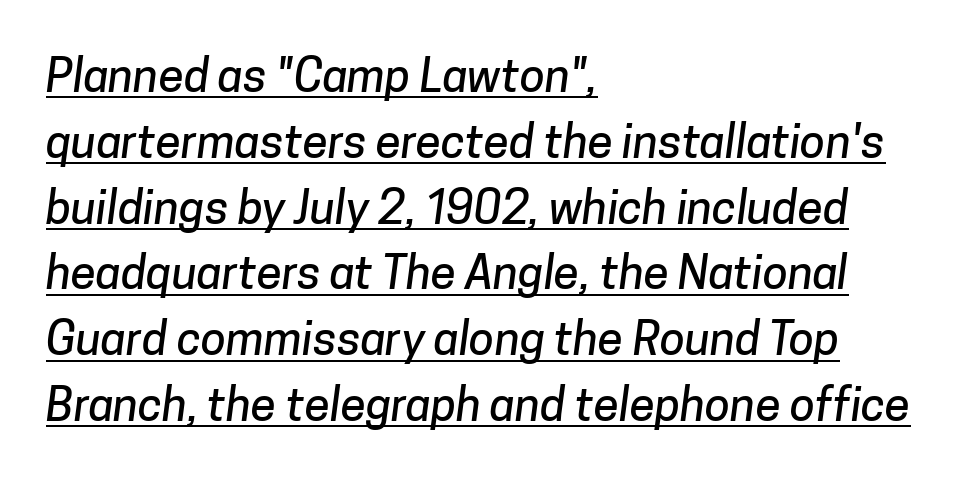
The image shows 46 px sans-serif type; set left-aligned, normal line spacing (1.43x), normal letter spacing, underlined; low stroke contrast and a medium x-height.
